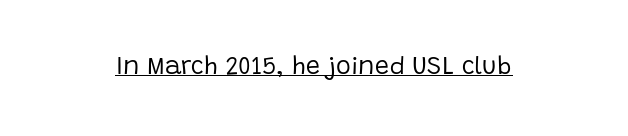
{"italic": "no", "bold": "no", "underline": "yes", "letter_spacing": "normal", "letter_spacing_em": 0.0, "glyph_px": 25}
